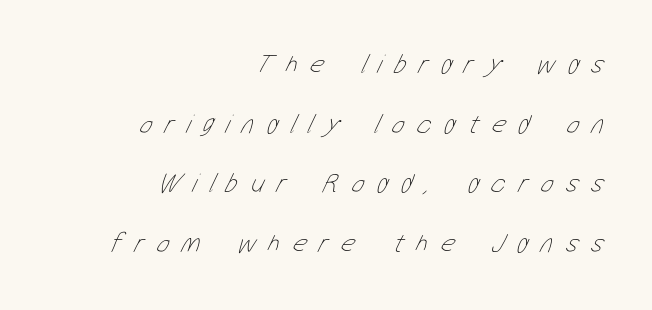
The image shows 27 px text type; set right-aligned, loose line spacing (2.21x), unusually wide letter spacing (+0.47 em), not underlined.
